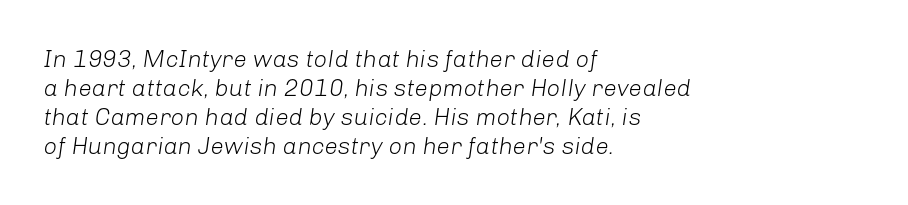
Q: Is the text bold? A: No.
Q: Is the text italic (slanted)? A: Yes, it leans right by about 8 degrees.
Q: Is the text underlined? A: No.
Q: How is the paragraph aligned? A: Left-aligned.
Q: Is the spacing between letters normal or unusually wide? A: Normal.
